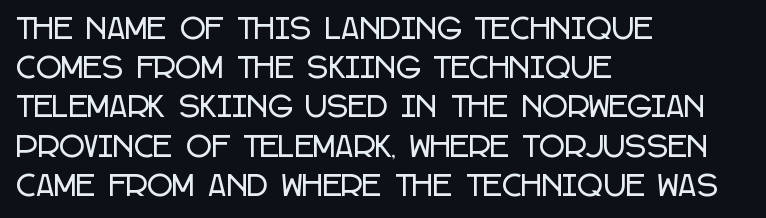
Q: Is the text italic (slanted)? A: No, it is upright.
Q: Is the typeface a serif or a sans-serif typeface? A: Sans-serif.
Q: Is the text underlined? A: No.
Q: How is the paragraph aligned? A: Left-aligned.
Q: Is the spacing between letters normal or unusually wide? A: Normal.
Q: Is the spacing between lines tight, normal or loose? A: Normal.
Q: Width (condensed, normal, or wide)? A: Condensed.
Q: Stroke contrast? A: Low.
Q: x-height? A: Large.
Q: Monospaced? A: No.
